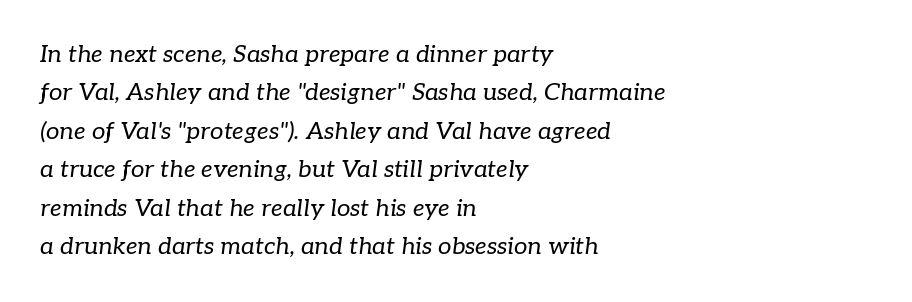
Q: Is the text bold? A: No.
Q: Is the text italic (slanted)? A: Yes, it leans right by about 7 degrees.
Q: Is the text underlined? A: No.
Q: How is the paragraph aligned? A: Left-aligned.
Q: Is the spacing between letters normal or unusually wide? A: Normal.
Q: Is the spacing between lines tight, normal or loose? A: Normal.
